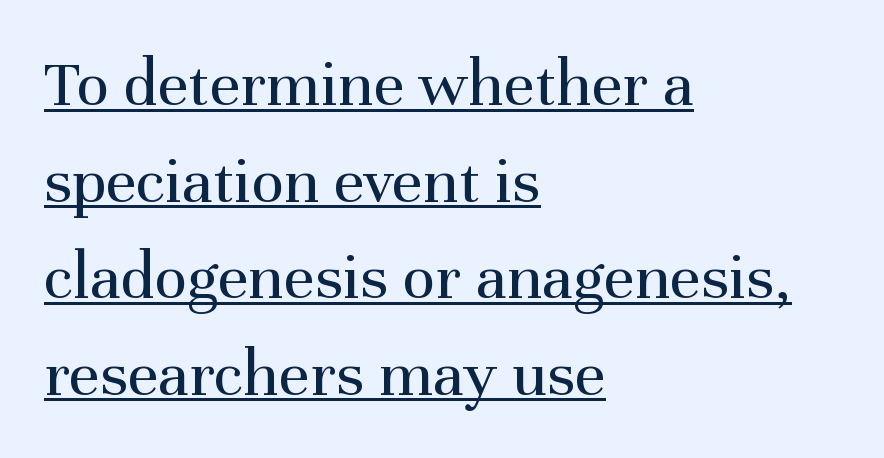
The image shows 68 px regular-weight serif type, upright; set left-aligned, normal line spacing (1.42x), normal letter spacing, underlined; medium stroke contrast and a medium x-height.
